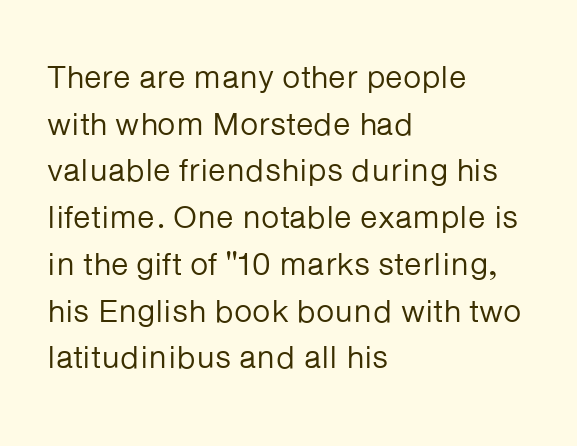
Notice how the stems are strictly vertical — no italics here. The passage shown is typeset with a sans-serif family. There is no visible air inserted between adjacent glyphs. The passage shown is not bold in any degree. Rows of type keep a routine distance in the vertical direction. Here the designer chose a conventional face with non-uniform glyph widths.
